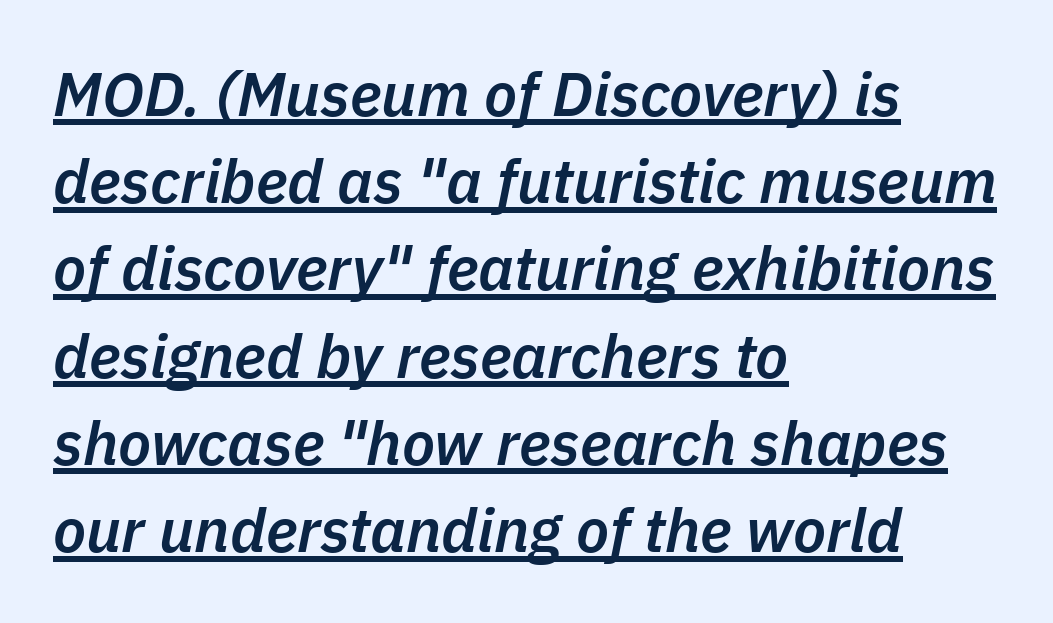
{"italic": "yes", "lean": "right", "slant_degrees": 11, "bold": "semi", "weight": "semibold", "width": "normal", "stroke_contrast": "low", "x_height": "medium", "monospaced": "no", "underline": "yes", "align": "left", "line_spacing": "normal", "line_spacing_ratio": 1.43, "letter_spacing": "normal", "letter_spacing_em": 0.0, "glyph_px": 61}
